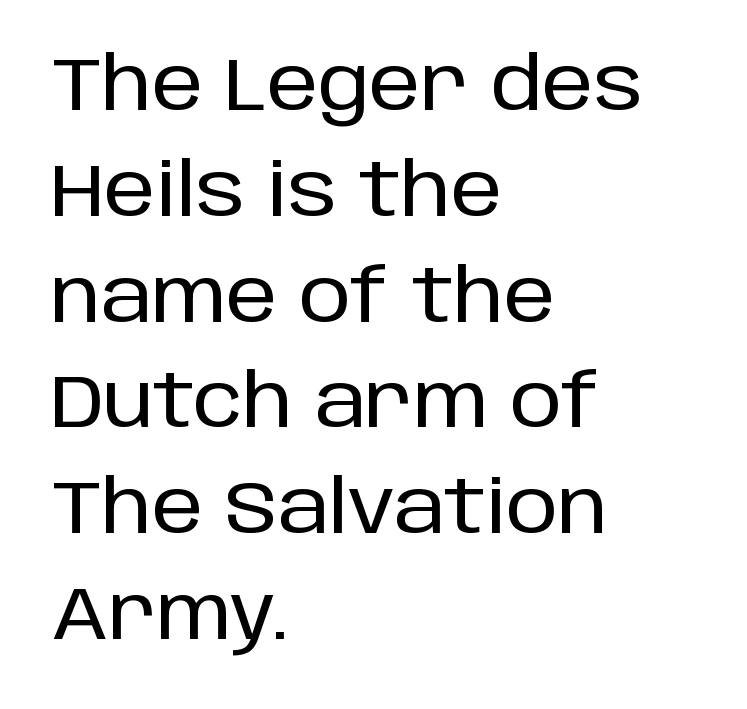
These lines are set flush left with a ragged right edge. The baseline area is clear. Posture: upright roman. Serif or sans? Sans — the stroke terminals are bare.
